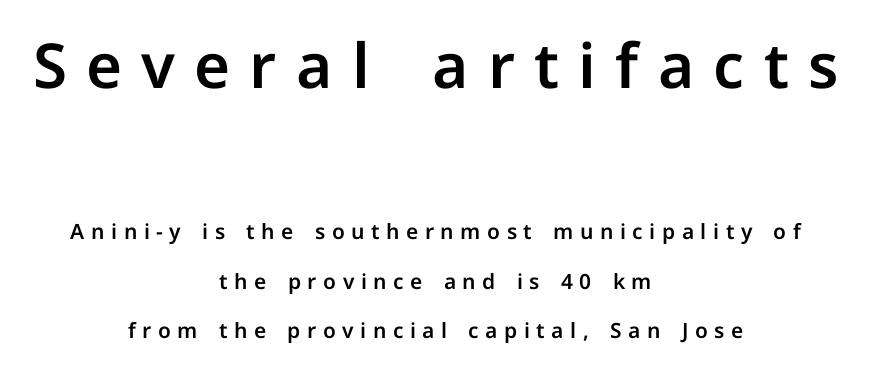
{"serif": "no", "italic": "no", "width": "normal", "stroke_contrast": "low", "x_height": "medium", "monospaced": "no", "underline": "no", "align": "center", "line_spacing": "loose", "line_spacing_ratio": 2.35, "letter_spacing": "wide", "letter_spacing_em": 0.31, "larger_block": "first", "size_ratio": 2.95, "glyph_px": 62}
